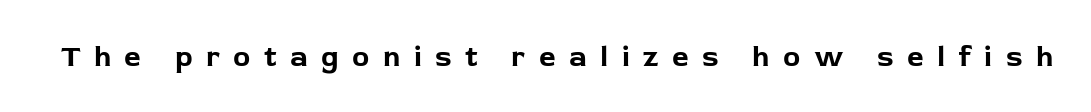
The image shows 29 px bold sans-serif type, upright; set unusually wide letter spacing (+0.46 em), not underlined; low stroke contrast and a medium x-height.
